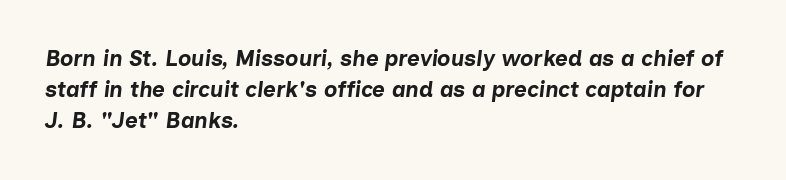
Q: Is the text bold? A: Yes.
Q: Is the text italic (slanted)? A: Yes, it leans right by about 7 degrees.
Q: Is the text underlined? A: No.
Q: How is the paragraph aligned? A: Left-aligned.
Q: Is the spacing between letters normal or unusually wide? A: Normal.
Q: Is the spacing between lines tight, normal or loose? A: Normal.
